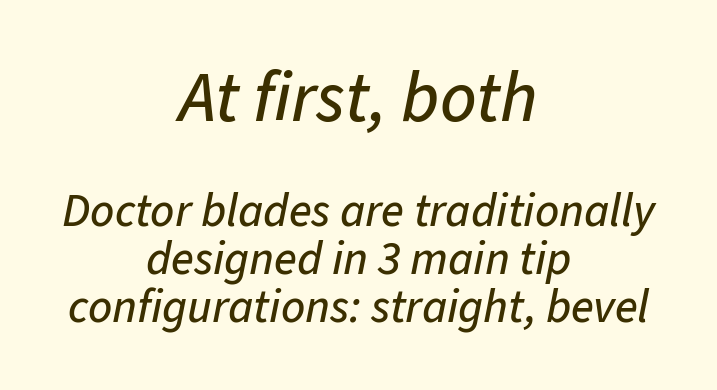
{"italic": "yes", "lean": "right", "slant_degrees": 11, "width": "normal", "stroke_contrast": "low", "x_height": "medium", "monospaced": "no", "underline": "no", "align": "center", "line_spacing": "tight", "line_spacing_ratio": 1.02, "letter_spacing": "normal", "letter_spacing_em": 0.0, "larger_block": "first", "size_ratio": 1.51, "glyph_px": 71}
